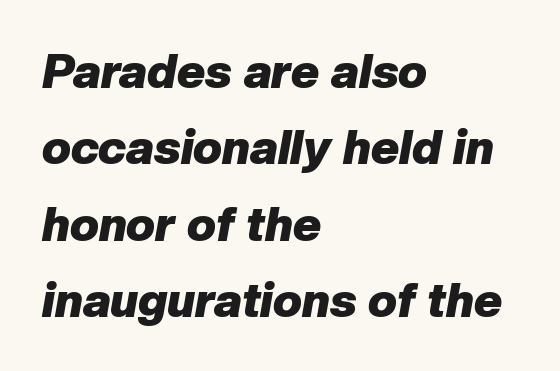
Q: Is the text bold? A: Yes.
Q: Is the text italic (slanted)? A: Yes, it leans right by about 10 degrees.
Q: Is the text underlined? A: No.
Q: How is the paragraph aligned? A: Left-aligned.
Q: Is the spacing between letters normal or unusually wide? A: Normal.
Q: Is the spacing between lines tight, normal or loose? A: Normal.
Q: Width (condensed, normal, or wide)? A: Normal.
Q: Stroke contrast? A: Low.
Q: x-height? A: Medium.
Q: Monospaced? A: No.
